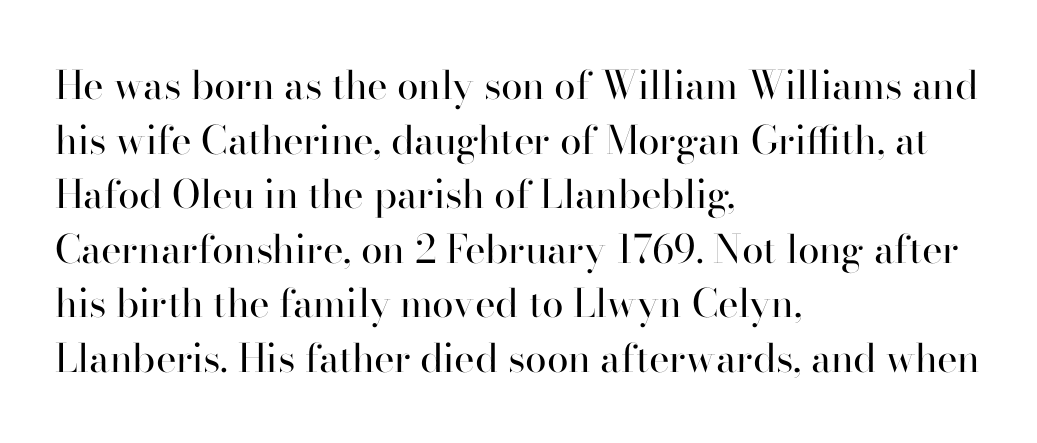
Examine the stroke ends and you'll spot serifs. Upright lettering throughout. Evenly set lines give the paragraph a standard silhouette. This sample has the flowing, uneven cadence of proportional lettering. Is the letter spacing exaggerated? No — it looks like the ordinary default. Summary of weight: not heavy and not bold.
